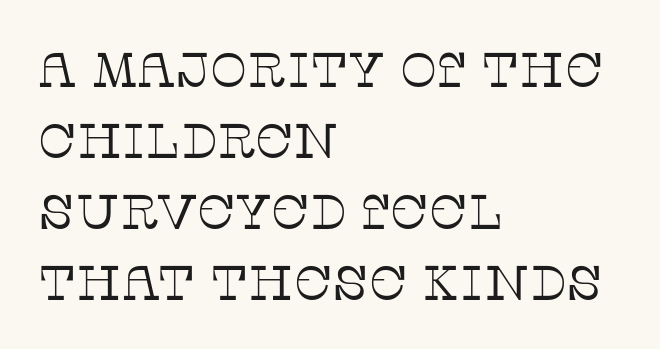
{"serif": "yes", "italic": "no", "bold": "no", "weight": "thin", "width": "normal", "stroke_contrast": "low", "x_height": "large", "monospaced": "no", "underline": "no", "align": "left", "line_spacing": "normal", "line_spacing_ratio": 1.45, "letter_spacing": "normal", "letter_spacing_em": 0.0, "glyph_px": 49}
